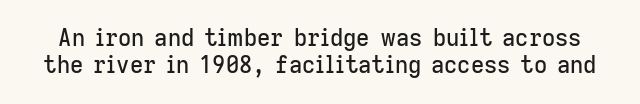
{"italic": "no", "underline": "no", "line_spacing_ratio": 1.19, "letter_spacing": "normal", "letter_spacing_em": 0.0, "glyph_px": 23}
